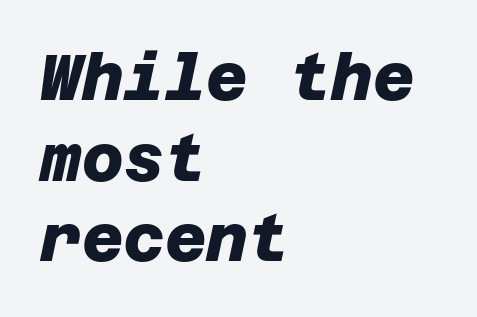
Q: Is the text bold? A: Yes.
Q: Is the typeface a serif or a sans-serif typeface? A: Sans-serif.
Q: Is the text underlined? A: No.
Q: How is the paragraph aligned? A: Left-aligned.
Q: Is the spacing between letters normal or unusually wide? A: Normal.
Q: Is the spacing between lines tight, normal or loose? A: Normal.
Q: Width (condensed, normal, or wide)? A: Normal.
Q: Stroke contrast? A: Low.
Q: x-height? A: Large.
